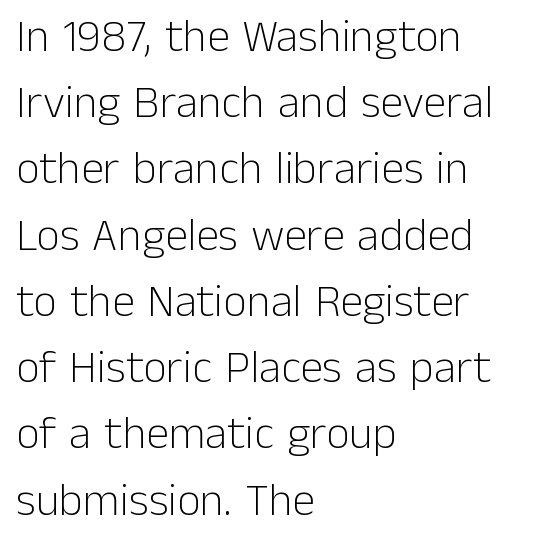
This sample uses an upright cut, with every glyph sitting square on the baseline. Letterform terminals end flat and unadorned throughout the passage. Stems here are at most as thick as an everyday book face. Note the varied advance widths — an 'i' is clearly narrower than an 'm'. Alignment: flush left.
